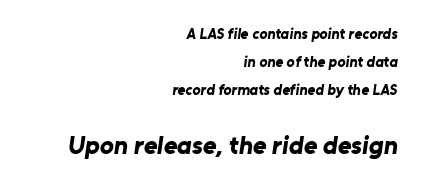
Q: Is the text bold? A: Yes.
Q: Is the text underlined? A: No.
Q: How is the paragraph aligned? A: Right-aligned.
Q: Is the spacing between letters normal or unusually wide? A: Normal.
Q: Which block of text is set in a larger size, the first (top) or the second (bottom)? A: The second (bottom) one.
